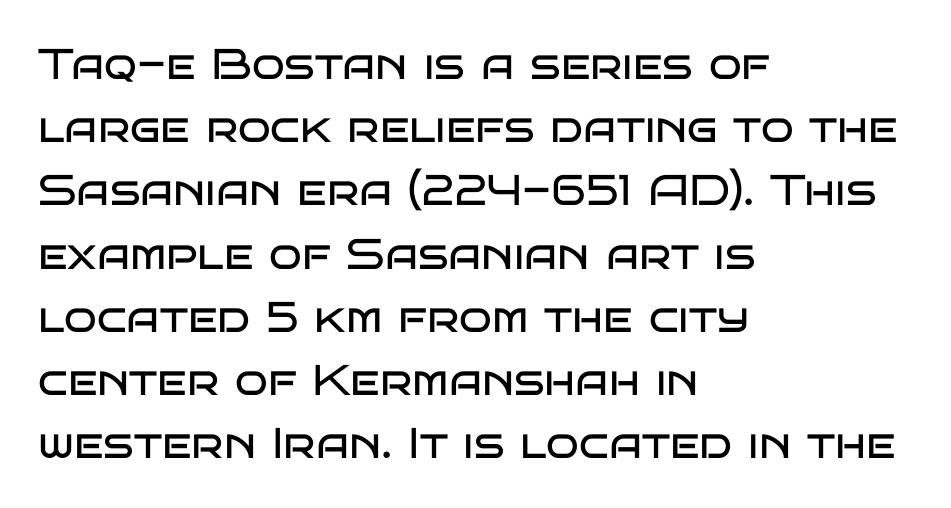
Q: Is the text bold? A: No.
Q: Is the text italic (slanted)? A: No, it is upright.
Q: Is the typeface a serif or a sans-serif typeface? A: Sans-serif.
Q: Is the text underlined? A: No.
Q: How is the paragraph aligned? A: Left-aligned.
Q: Is the spacing between letters normal or unusually wide? A: Normal.
Q: Is the spacing between lines tight, normal or loose? A: Normal.
Q: Width (condensed, normal, or wide)? A: Wide.
Q: Stroke contrast? A: Low.
Q: x-height? A: Large.
Q: Monospaced? A: No.
